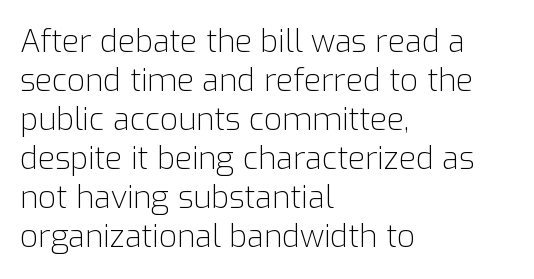
The image shows 31 px light sans-serif type, upright; set left-aligned, normal line spacing (1.26x), normal letter spacing, not underlined; low stroke contrast and a medium x-height.
